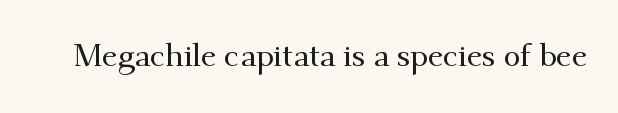
Descenders are the only things crossing below the line. Short note: letters normally spaced. Vertical strokes here are truly vertical. Here the designer chose a conventional face with non-uniform glyph widths.
